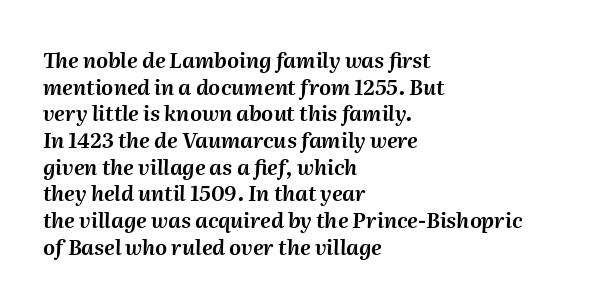
The image shows 21 px text type, italic (leaning right); set left-aligned, normal line spacing (1.27x), normal letter spacing, not underlined.
